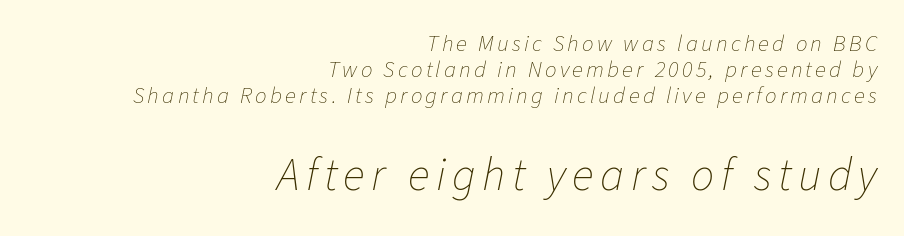
The image shows 46 px thin type, italic (leaning right); set right-aligned, tight line spacing (1.13x), not underlined; the second (bottom) block is 2.0x larger; low stroke contrast and a medium x-height.
